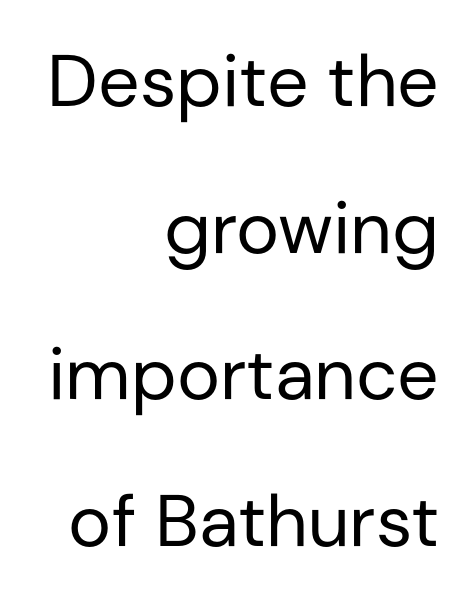
The letters sit at their default tracking, neither squeezed nor spread. Right-aligned paragraph, ragged on the left. The font family rendered here belongs to the sans-serif group. Do the letters lean? They stand straight. Proportional: the letters do not fall into vertical columns. The designer dialed line spacing up above the default.
